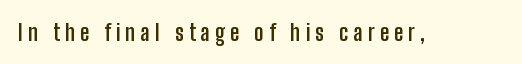
The space directly below the letters is spotless. Rendered with straight, roman letterforms. Substantial extra tracking has been applied to these lines. Bold? Absolutely — the strokes are thick and heavy.
